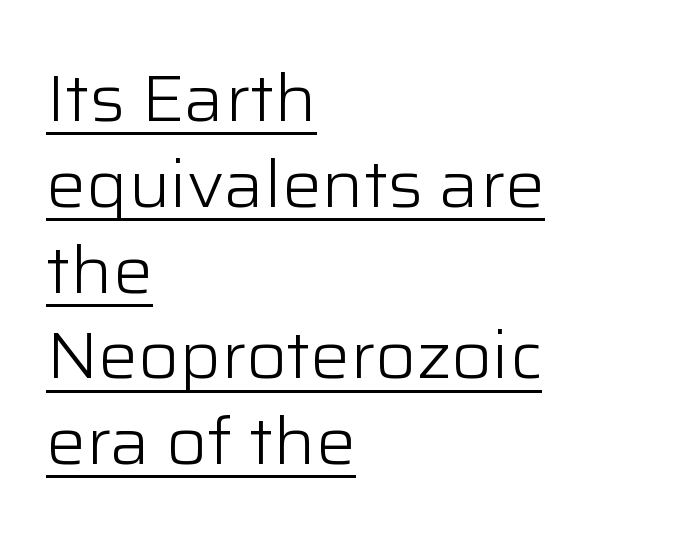
Q: Is the text bold? A: No.
Q: Is the text italic (slanted)? A: No, it is upright.
Q: Is the typeface a serif or a sans-serif typeface? A: Sans-serif.
Q: Is the text underlined? A: Yes.
Q: How is the paragraph aligned? A: Left-aligned.
Q: Is the spacing between letters normal or unusually wide? A: Normal.
Q: Is the spacing between lines tight, normal or loose? A: Normal.
Q: Width (condensed, normal, or wide)? A: Normal.
Q: Stroke contrast? A: Low.
Q: x-height? A: Medium.
Q: Monospaced? A: No.
